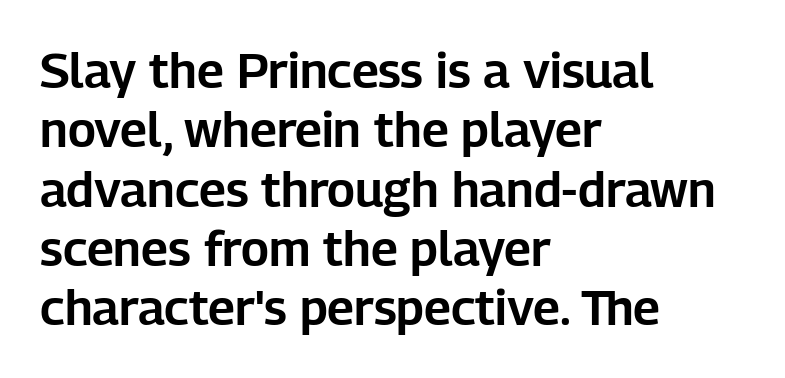
The image shows 49 px sans-serif type, upright; set left-aligned, line spacing 1.21x, normal letter spacing, not underlined; low stroke contrast and a medium x-height.
